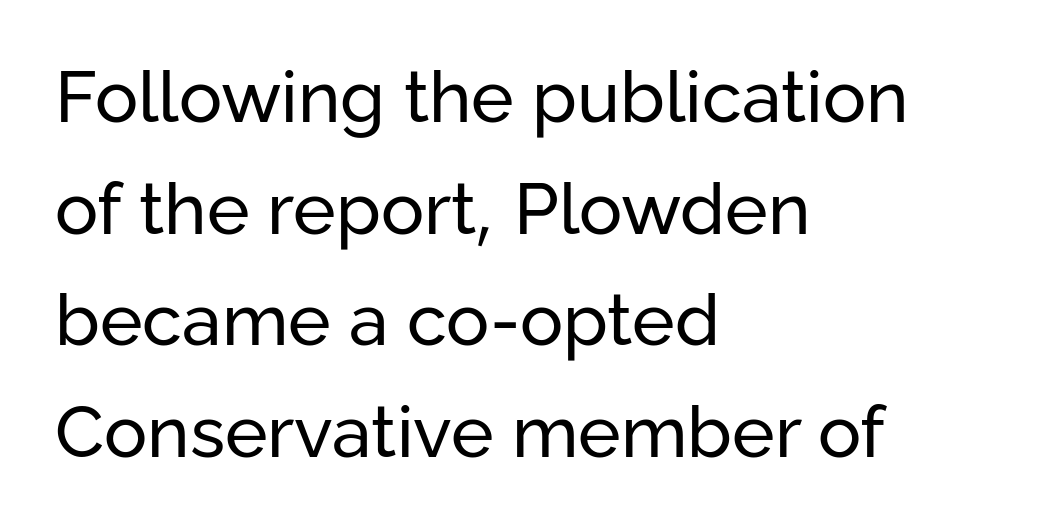
{"serif": "no", "italic": "no", "bold": "no", "weight": "regular", "width": "normal", "stroke_contrast": "low", "x_height": "medium", "monospaced": "no", "underline": "no", "align": "left", "line_spacing": "normal", "line_spacing_ratio": 1.55, "letter_spacing": "normal", "letter_spacing_em": 0.0, "glyph_px": 72}
